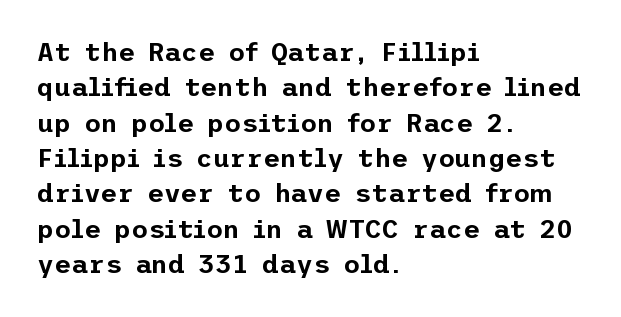
The image shows 26 px text type, upright; set left-aligned, normal line spacing (1.36x), normal letter spacing, not underlined.
